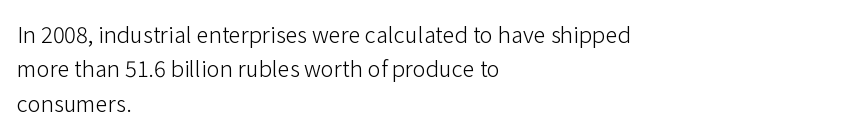
The specimen reads as upright at a glance. Is the stroke heavy? The answer is a plain regular-or-lighter. Clear beneath every line of the passage. Notice how descenders clear the ascenders below comfortably — that's standard leading.
